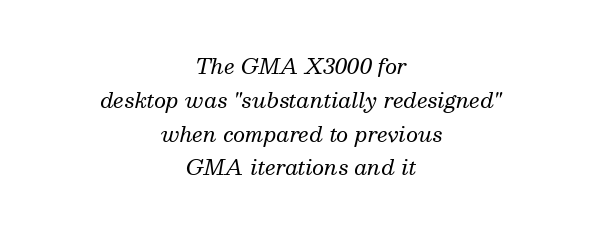
Q: Is the text bold? A: No.
Q: Is the text italic (slanted)? A: Yes, it leans right by about 13 degrees.
Q: Is the text underlined? A: No.
Q: How is the paragraph aligned? A: Centered.
Q: Is the spacing between letters normal or unusually wide? A: Normal.
Q: Is the spacing between lines tight, normal or loose? A: Normal.
